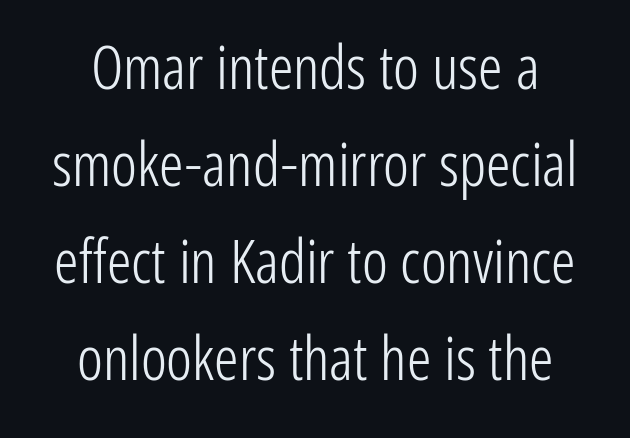
Vertical strokes here are truly vertical. Letters rest on an invisible, unmarked baseline. Note the varied advance widths — an 'i' is clearly narrower than an 'm'. What stands out about the letter spacing? Nothing — it is the standard amount. Ink coverage per letter is moderate at most. Compared with typical paragraphs, the rows here are spaced about the same.
